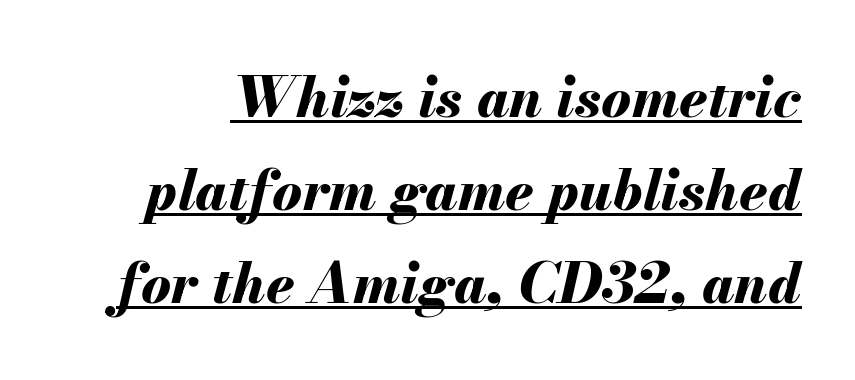
The image shows 56 px bold type, italic (leaning right); set normal line spacing (1.66x), normal letter spacing, underlined; medium stroke contrast and a small x-height.
